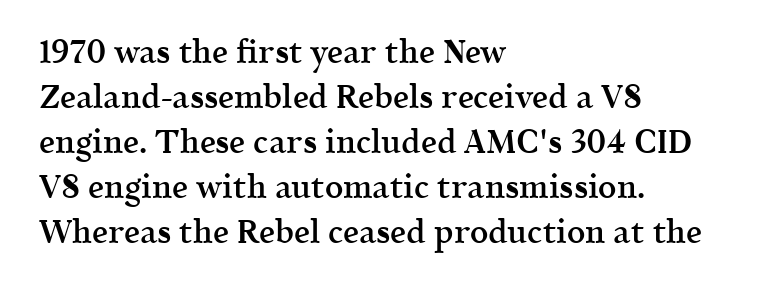
{"serif": "yes", "italic": "no", "bold": "semi", "weight": "semibold", "width": "normal", "x_height": "medium", "monospaced": "no", "underline": "no", "align": "left", "line_spacing": "normal", "line_spacing_ratio": 1.41, "letter_spacing": "normal", "letter_spacing_em": 0.0, "glyph_px": 32}
